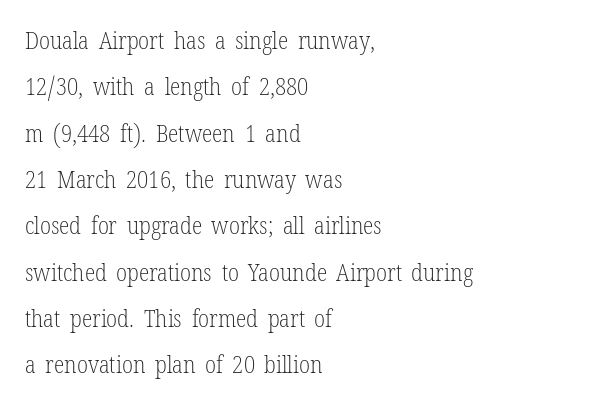
The characters are drawn with everyday or finer stroke widths. Each new line begins a long way beneath the previous one. Clear beneath every line of the passage. These lines are set flush left with a ragged right edge. Ordinary non-slanted type is in use. There is no visible air inserted between adjacent glyphs.
